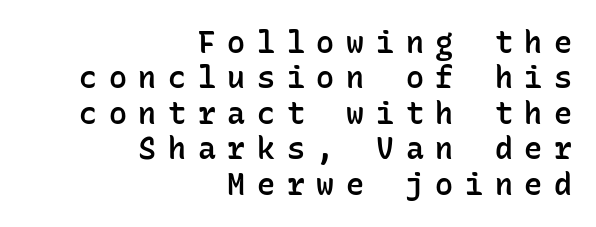
Q: Is the text bold? A: Semi-bold.
Q: Is the text italic (slanted)? A: No, it is upright.
Q: Is the typeface a serif or a sans-serif typeface? A: Sans-serif.
Q: Is the text underlined? A: No.
Q: How is the paragraph aligned? A: Right-aligned.
Q: Is the spacing between letters normal or unusually wide? A: Unusually wide.
Q: Width (condensed, normal, or wide)? A: Normal.
Q: Stroke contrast? A: Low.
Q: x-height? A: Medium.
Q: Monospaced? A: Yes.
